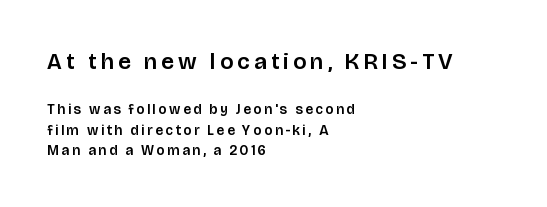
The image shows 23 px text type, upright; set left-aligned, normal line spacing (1.49x), not underlined; the first (top) block is 1.64x larger.
